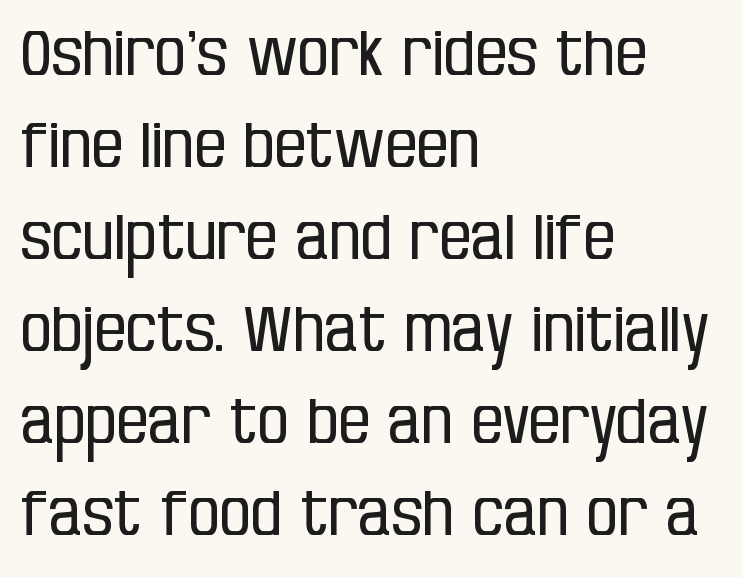
This is roman type, the default non-slanted kind. Left-aligned paragraph, ragged on the right. Words float on clear page, feet unadorned. Vertical spacing — default. The weight would be labelled regular, book, light, or lighter still. You could not count columns in this text — the font is proportionally spaced.
